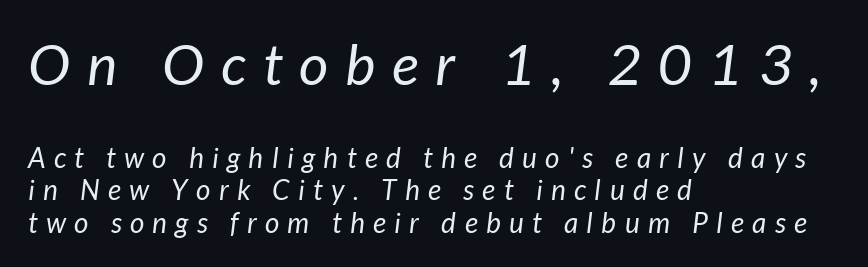
Q: Is the text bold? A: No.
Q: Is the text italic (slanted)? A: Yes, it leans right by about 7 degrees.
Q: Is the text underlined? A: No.
Q: How is the paragraph aligned? A: Left-aligned.
Q: Is the spacing between letters normal or unusually wide? A: Unusually wide.
Q: Which block of text is set in a larger size, the first (top) or the second (bottom)? A: The first (top) one.
Q: Width (condensed, normal, or wide)? A: Normal.
Q: Stroke contrast? A: Low.
Q: x-height? A: Medium.
Q: Monospaced? A: No.
